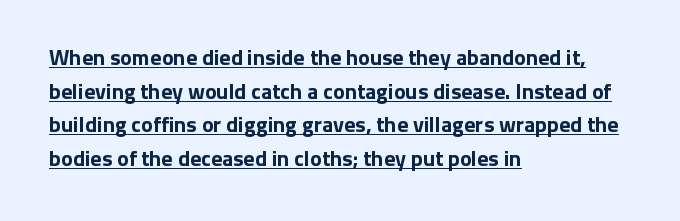
Like a heading marked for emphasis, these lines bear an underscore. Italic: no, the glyphs are upright roman. These lines sit exactly where default settings would place them. Its strokes are broad and dark, the hallmark of bold type. The type is set solid horizontally, with unmodified tracking. The text block is weighted toward the left margin, trailing off unevenly rightward.
